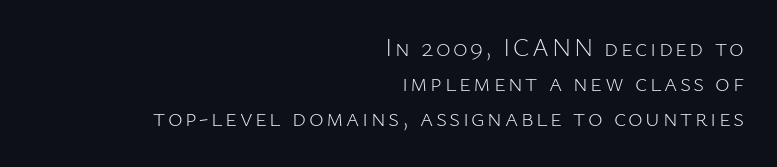
The image shows 25 px text type, upright; set right-aligned, normal line spacing (1.4x), not underlined.
